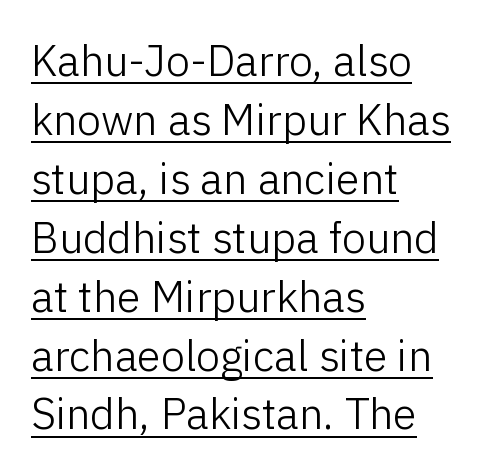
The image shows 43 px light sans-serif type, upright; set left-aligned, normal line spacing (1.37x), normal letter spacing, underlined; low stroke contrast and a medium x-height.
